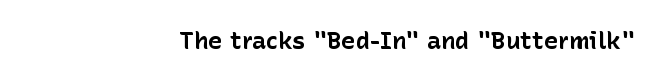
{"italic": "no", "bold": "yes", "underline": "no", "align": "right", "letter_spacing": "normal", "letter_spacing_em": 0.0, "glyph_px": 24}
